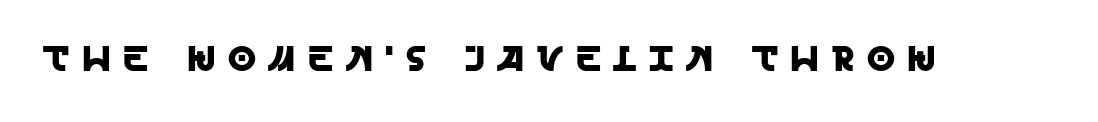
Character widths vary here, with narrow letters taking less room than wide ones. The foot of each line stays bare and open. Display-style spreading of the glyphs; the letterfit is very open. This rendering employs a face without finishing strokes, i.e., a sans-serif.
